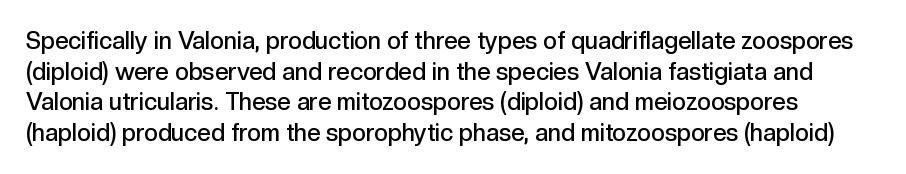
The image shows 24 px text type, upright; set normal line spacing (1.28x), normal letter spacing, not underlined.
